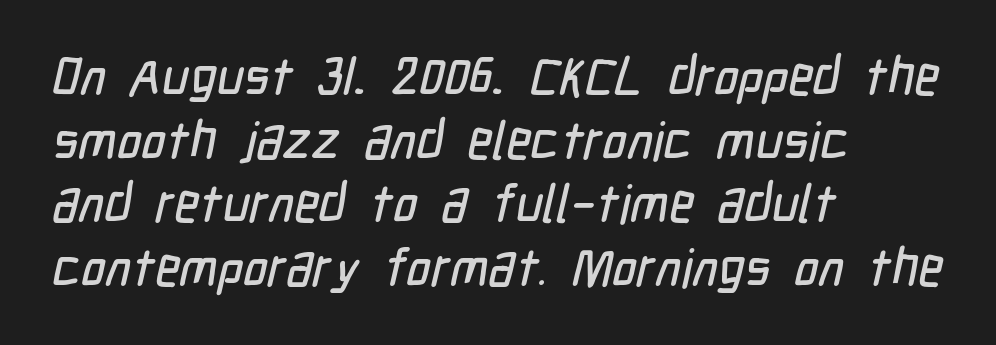
The image shows 53 px condensed sans-serif type; set left-aligned, line spacing 1.2x, normal letter spacing, not underlined; low stroke contrast and a medium x-height.
